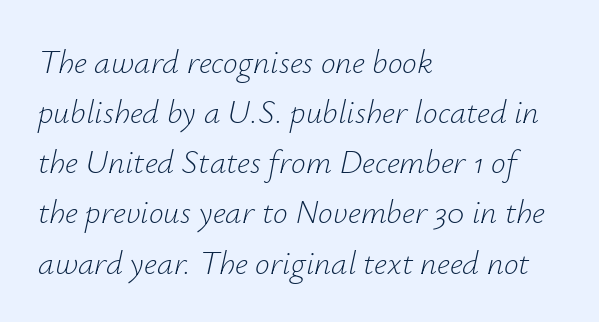
{"italic": "yes", "lean": "right", "slant_degrees": 12, "bold": "no", "weight": "light", "width": "normal", "stroke_contrast": "low", "x_height": "small", "monospaced": "no", "underline": "no", "align": "left", "line_spacing": "normal", "line_spacing_ratio": 1.52, "letter_spacing": "normal", "letter_spacing_em": 0.0, "glyph_px": 33}
